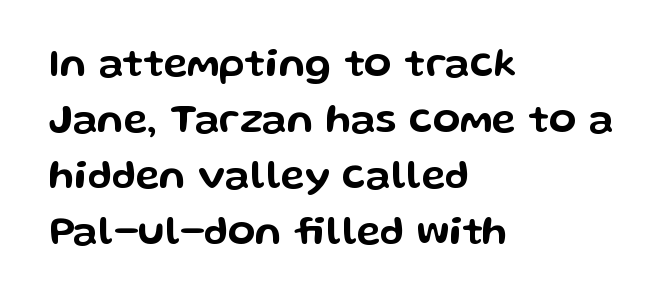
{"serif": "no", "italic": "no", "width": "wide", "stroke_contrast": "low", "x_height": "medium", "monospaced": "no", "underline": "no", "align": "left", "line_spacing": "normal", "line_spacing_ratio": 1.4, "letter_spacing": "normal", "letter_spacing_em": 0.0, "glyph_px": 40}
